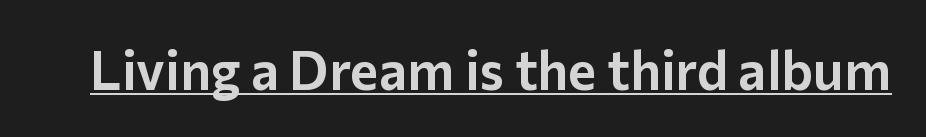
The image shows 54 px sans-serif type, upright; set normal letter spacing, underlined; low stroke contrast and a medium x-height.
